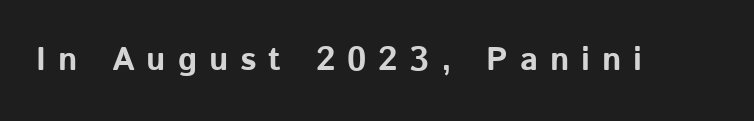
The image shows 33 px bold sans-serif type, upright; set unusually wide letter spacing (+0.36 em), not underlined; low stroke contrast and a medium x-height.
